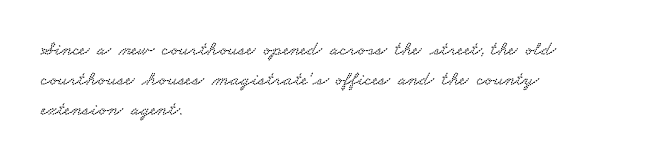
These lines are set flush left with a ragged right edge. The tracking reads as untouched default to a designer's eye. A typesetter would call this leading conventional body-copy spacing. This rendering features lettering with no underline.
